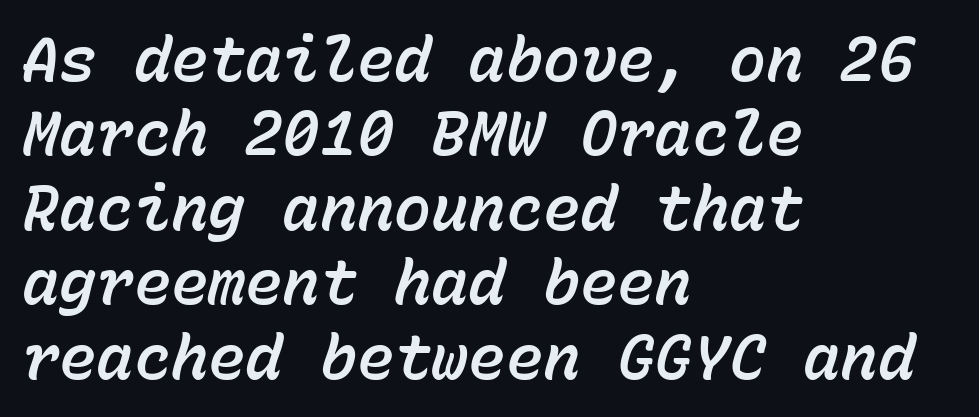
Q: Is the text italic (slanted)? A: Yes, it leans right by about 15 degrees.
Q: Is the text underlined? A: No.
Q: How is the paragraph aligned? A: Left-aligned.
Q: Is the spacing between letters normal or unusually wide? A: Normal.
Q: Width (condensed, normal, or wide)? A: Normal.
Q: Stroke contrast? A: Low.
Q: x-height? A: Medium.
Q: Monospaced? A: Yes.
